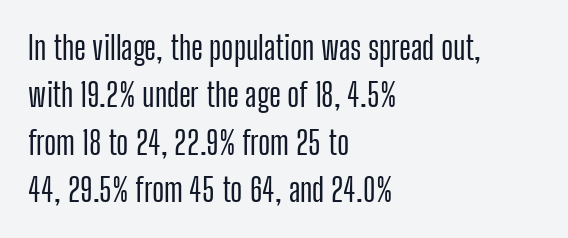
Default kerning and tracking; the words read as compact shapes. Teacher's note: observe the even left margin — that is flush-left alignment. Letters rest on an invisible, unmarked baseline. Classification — sans serif. Note the varied advance widths — an 'i' is clearly narrower than an 'm'. Is there much room between lines? A standard amount, neither cramped nor airy.
